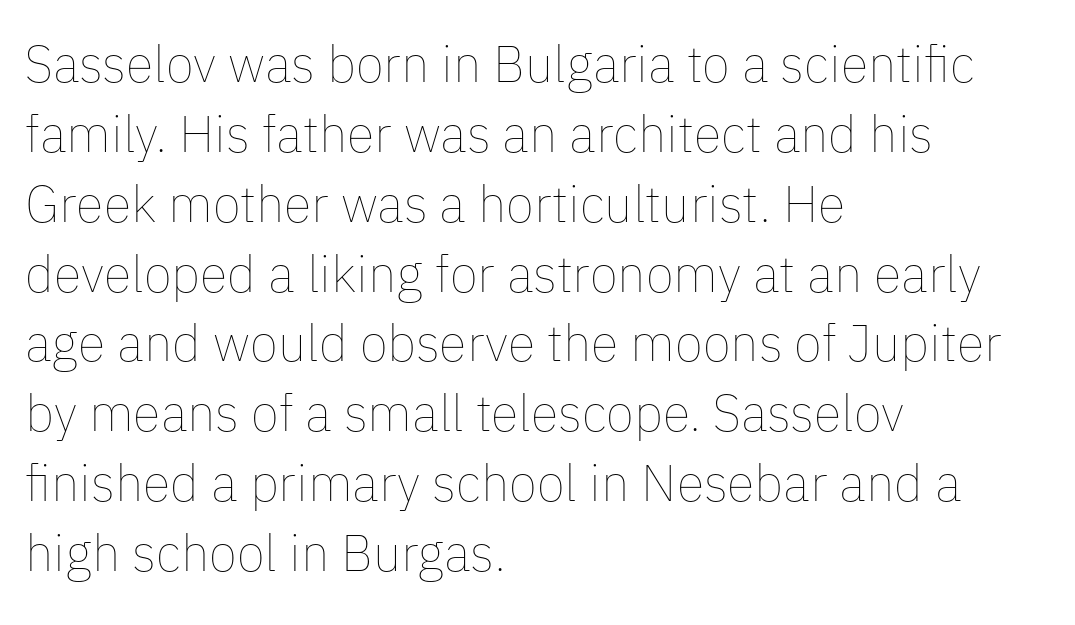
{"italic": "no", "bold": "no", "weight": "thin", "width": "normal", "stroke_contrast": "low", "x_height": "medium", "monospaced": "no", "underline": "no", "align": "left", "line_spacing": "normal", "line_spacing_ratio": 1.37, "letter_spacing": "normal", "letter_spacing_em": 0.0, "glyph_px": 51}
